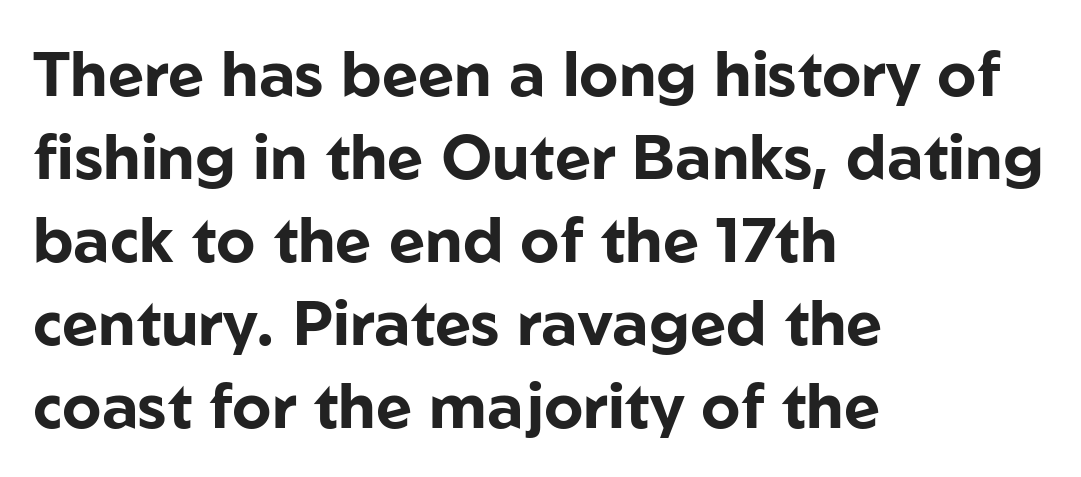
Is this a fixed-width face? No — the glyphs have proportional, varying widths. Nobody touched the tracking dial on this one. This rendering uses left alignment, leaving the right contour irregular. The letters stand upright; this is a roman face. Students, observe: this is what conventionally led text looks like. The typeface chosen for these lines omits serifs.
